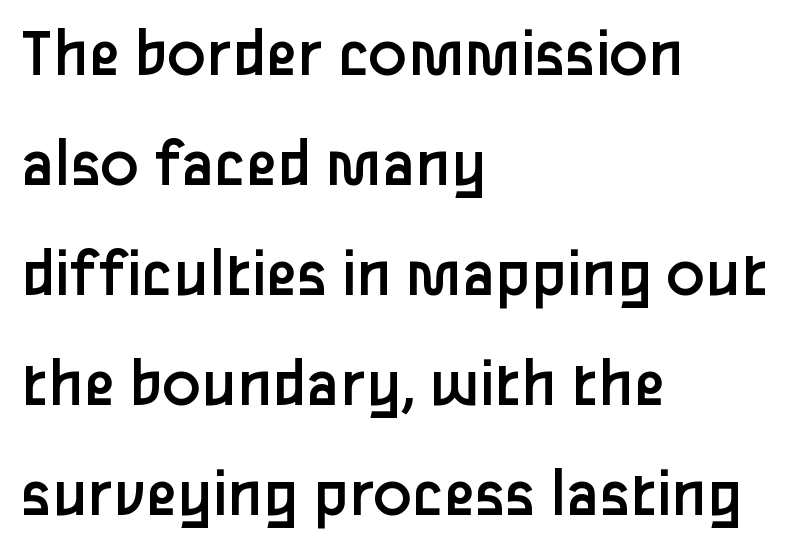
The image shows 71 px regular-weight sans-serif type, upright; set left-aligned, normal line spacing (1.55x), normal letter spacing, not underlined; low stroke contrast and a medium x-height.
